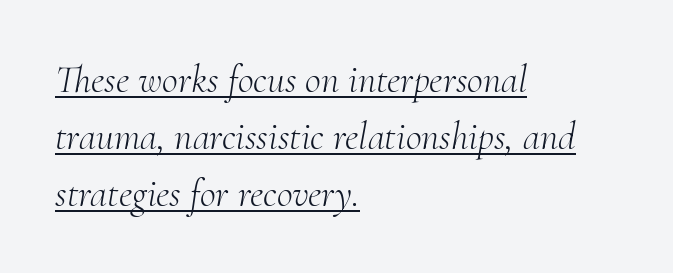
Quick note: underline on. There is no visible air inserted between adjacent glyphs. Baseline-to-baseline distance is the conventional proportion of letter height. Note the varied advance widths — an 'i' is clearly narrower than an 'm'. A light-to-regular cut is what we see here. Stroke terminals: seriffed.
